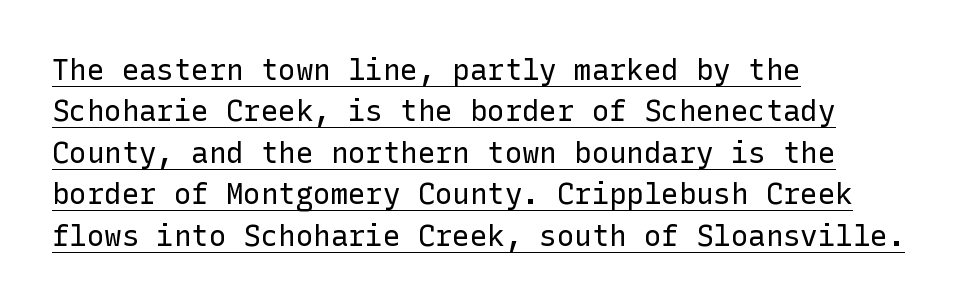
{"serif": "no", "italic": "no", "bold": "no", "weight": "regular", "width": "normal", "stroke_contrast": "low", "x_height": "medium", "underline": "yes", "align": "left", "line_spacing": "normal", "line_spacing_ratio": 1.43, "letter_spacing": "normal", "letter_spacing_em": 0.0, "glyph_px": 29}
